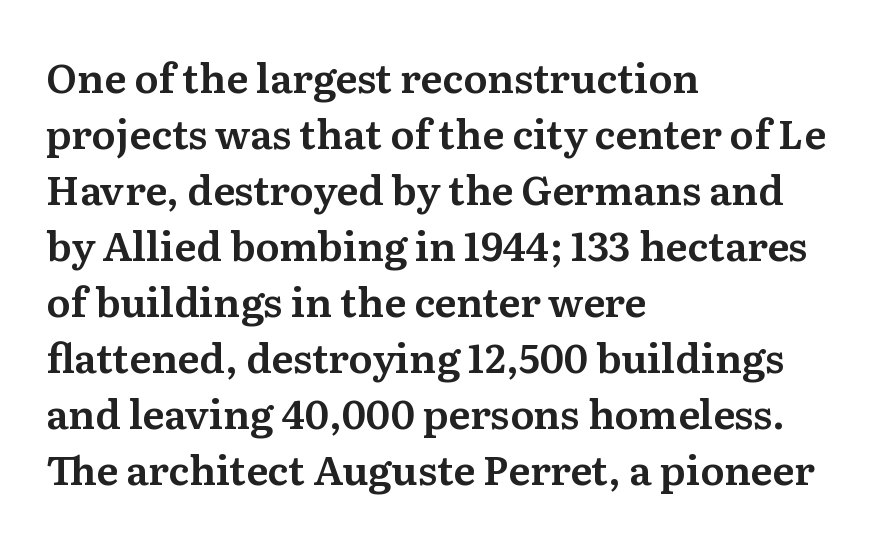
The image shows 40 px serif type, upright; set left-aligned, normal line spacing (1.4x), normal letter spacing, not underlined; medium stroke contrast and a medium x-height.
